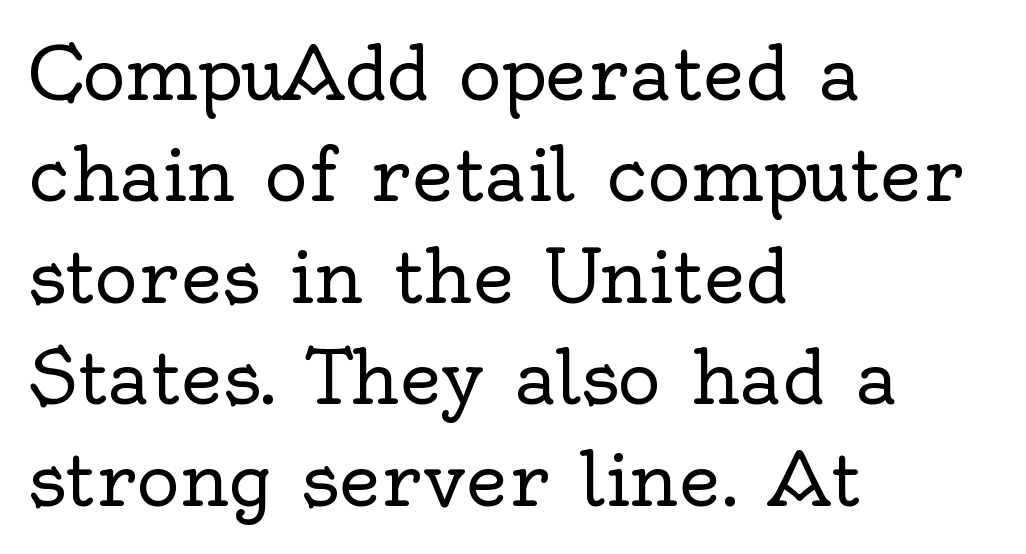
The image shows 73 px regular-weight serif type, upright; set left-aligned, normal line spacing (1.39x), normal letter spacing, not underlined; a small x-height.
